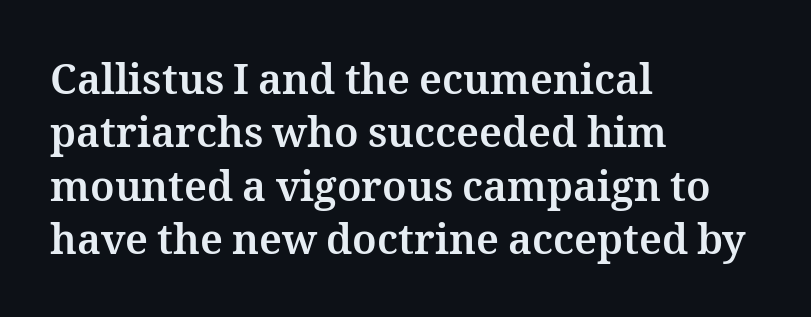
Q: Is the text bold? A: Yes.
Q: Is the text italic (slanted)? A: No, it is upright.
Q: Is the text underlined? A: No.
Q: How is the paragraph aligned? A: Left-aligned.
Q: Is the spacing between letters normal or unusually wide? A: Normal.
Q: Is the spacing between lines tight, normal or loose? A: Normal.
Q: Width (condensed, normal, or wide)? A: Normal.
Q: Stroke contrast? A: Medium.
Q: x-height? A: Medium.
Q: Monospaced? A: No.
